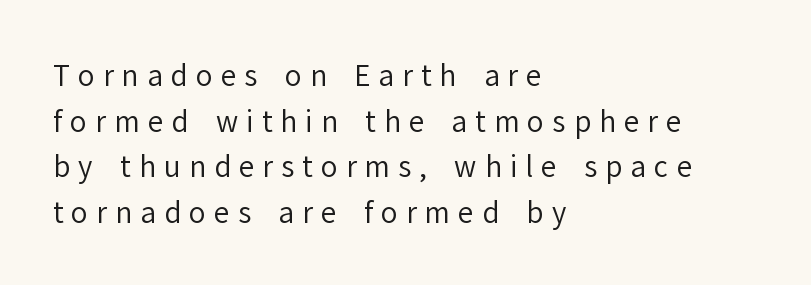
Q: Is the text bold? A: No.
Q: Is the text italic (slanted)? A: No, it is upright.
Q: Is the typeface a serif or a sans-serif typeface? A: Sans-serif.
Q: Is the text underlined? A: No.
Q: How is the paragraph aligned? A: Left-aligned.
Q: Is the spacing between letters normal or unusually wide? A: Unusually wide.
Q: Is the spacing between lines tight, normal or loose? A: Normal.
Q: Width (condensed, normal, or wide)? A: Normal.
Q: Stroke contrast? A: Low.
Q: x-height? A: Medium.
Q: Monospaced? A: No.
